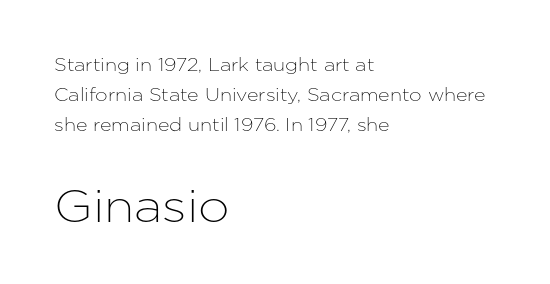
{"serif": "no", "italic": "no", "width": "normal", "stroke_contrast": "low", "x_height": "medium", "monospaced": "no", "underline": "no", "align": "left", "line_spacing": "normal", "line_spacing_ratio": 1.68, "letter_spacing": "normal", "letter_spacing_em": 0.0, "larger_block": "second", "size_ratio": 2.5, "glyph_px": 45}
